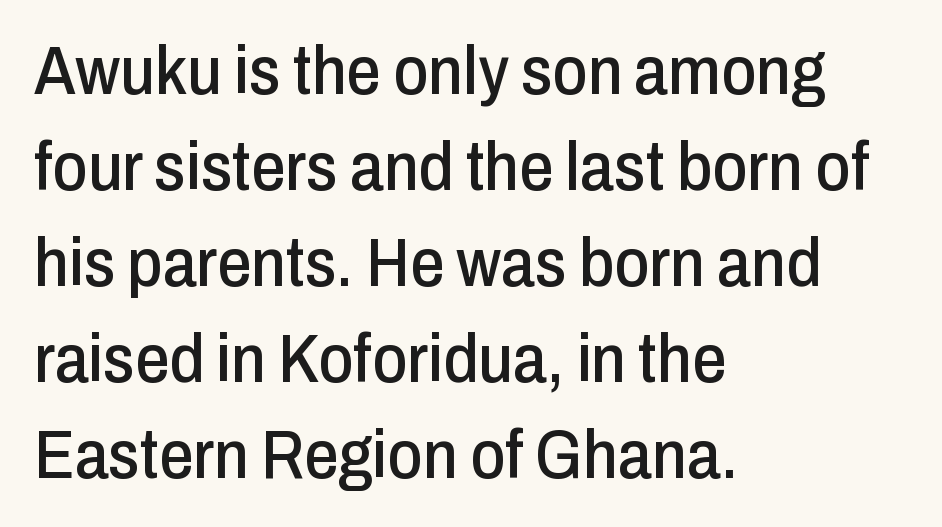
Classification — sans serif. A typesetter would call this proportional, since set widths differ per character. How would I describe the line gaps? Plain and ordinary. The lettering holds an erect, upright posture throughout.
